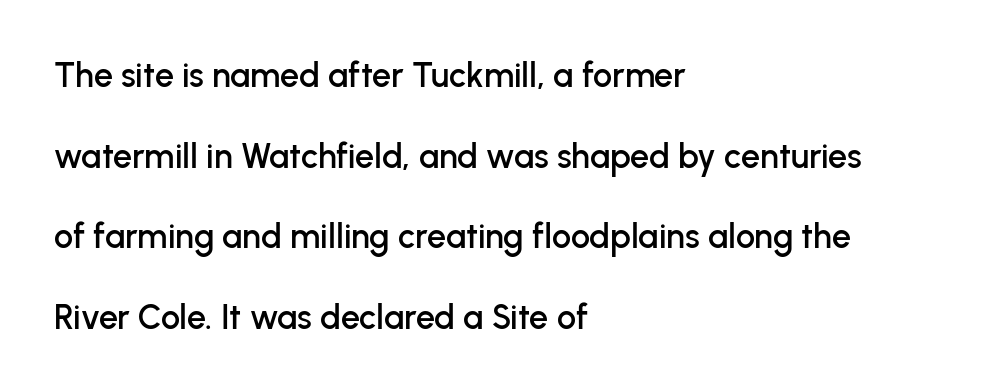
The image shows 34 px sans-serif type, upright; set left-aligned, loose line spacing (2.37x), normal letter spacing, not underlined; low stroke contrast and a medium x-height.
